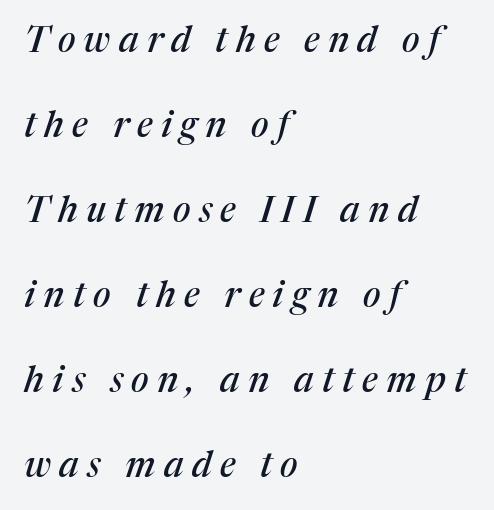
{"serif": "yes", "italic": "yes", "lean": "right", "slant_degrees": 17, "width": "normal", "stroke_contrast": "medium", "x_height": "medium", "monospaced": "no", "underline": "no", "align": "left", "line_spacing": "loose", "line_spacing_ratio": 2.36, "letter_spacing": "wide", "letter_spacing_em": 0.23, "glyph_px": 36}
